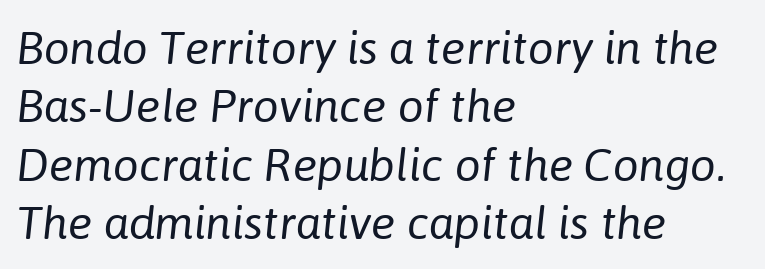
{"italic": "yes", "lean": "right", "slant_degrees": 6, "bold": "no", "weight": "regular", "width": "normal", "stroke_contrast": "low", "x_height": "medium", "monospaced": "no", "underline": "no", "align": "left", "line_spacing": "normal", "line_spacing_ratio": 1.27, "letter_spacing": "normal", "letter_spacing_em": 0.0, "glyph_px": 46}
